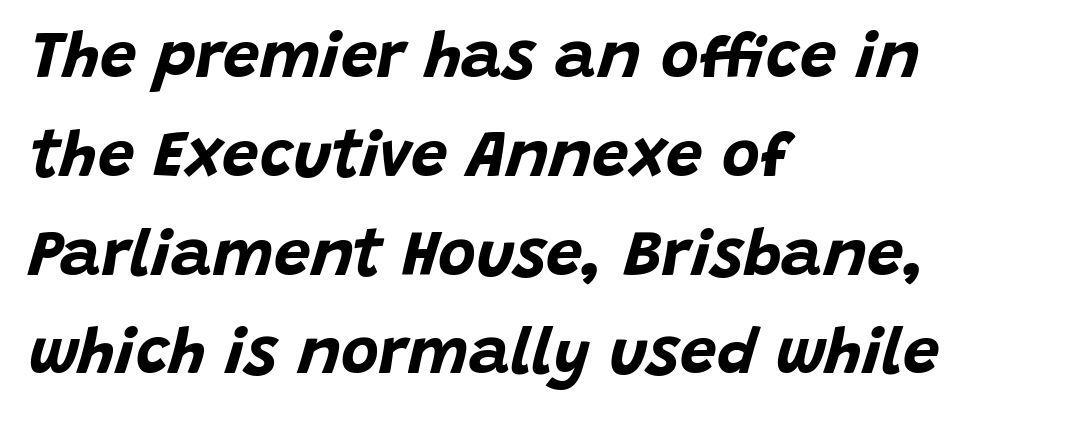
{"italic": "yes", "lean": "right", "slant_degrees": 15, "bold": "yes", "weight": "bold", "width": "normal", "stroke_contrast": "low", "x_height": "large", "monospaced": "no", "underline": "no", "align": "left", "line_spacing": "normal", "line_spacing_ratio": 1.52, "letter_spacing": "normal", "letter_spacing_em": 0.0, "glyph_px": 65}
